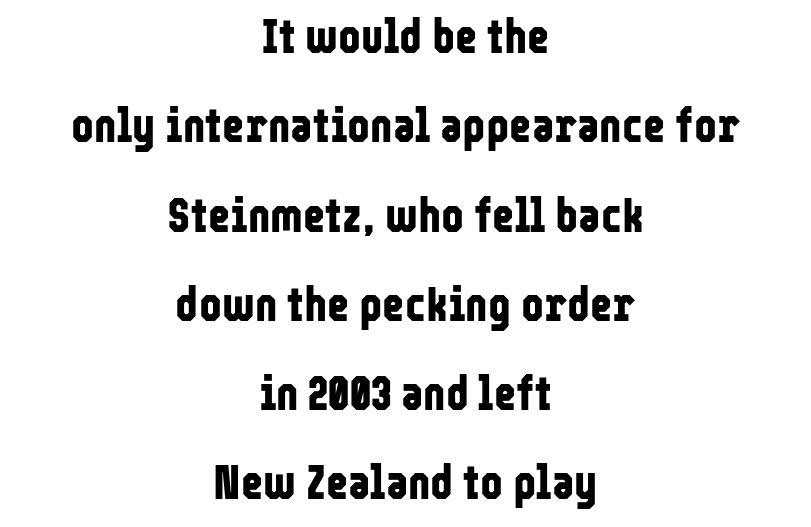
{"serif": "no", "italic": "no", "bold": "yes", "weight": "bold", "width": "condensed", "stroke_contrast": "low", "x_height": "medium", "monospaced": "no", "underline": "no", "align": "center", "line_spacing_ratio": 1.86, "letter_spacing": "normal", "letter_spacing_em": 0.0, "glyph_px": 48}
